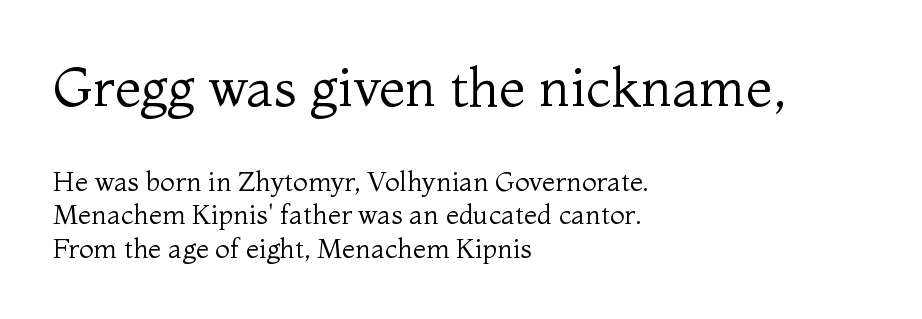
{"serif": "yes", "italic": "no", "bold": "no", "weight": "regular", "width": "normal", "stroke_contrast": "medium", "x_height": "medium", "monospaced": "no", "underline": "no", "align": "left", "line_spacing": "normal", "line_spacing_ratio": 1.25, "letter_spacing": "normal", "letter_spacing_em": 0.0, "larger_block": "first", "size_ratio": 2.0, "glyph_px": 54}
